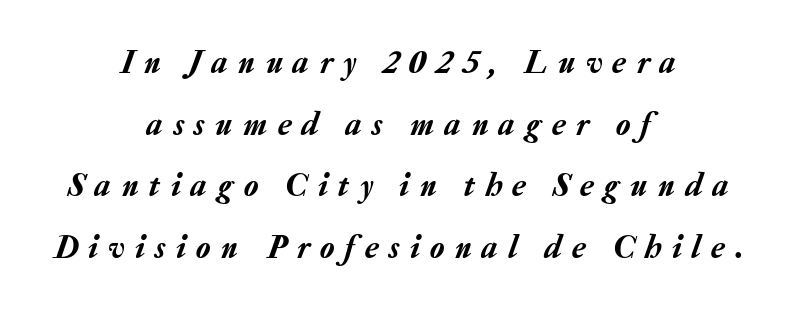
{"italic": "yes", "lean": "right", "slant_degrees": 20, "width": "normal", "stroke_contrast": "low", "x_height": "medium", "monospaced": "no", "underline": "no", "align": "center", "line_spacing_ratio": 1.87, "letter_spacing": "wide", "letter_spacing_em": 0.32, "glyph_px": 33}
